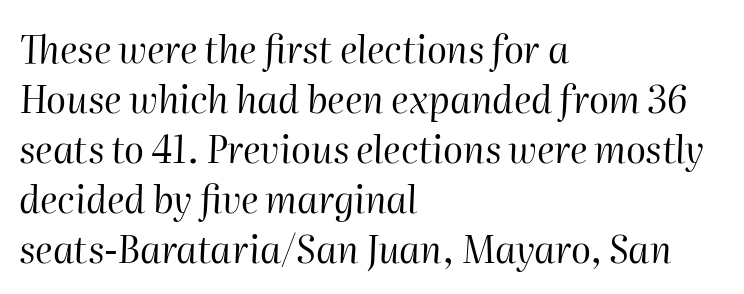
Q: Is the text bold? A: No.
Q: Is the text italic (slanted)? A: Yes, it leans right by about 2 degrees.
Q: Is the text underlined? A: No.
Q: How is the paragraph aligned? A: Left-aligned.
Q: Is the spacing between letters normal or unusually wide? A: Normal.
Q: Is the spacing between lines tight, normal or loose? A: Normal.
Q: Width (condensed, normal, or wide)? A: Normal.
Q: Stroke contrast? A: High.
Q: x-height? A: Medium.
Q: Monospaced? A: No.
